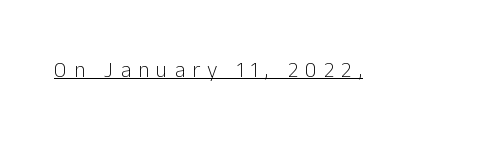
This is underlined copy, the kind a proofreader might mark for attention. How are the letters spaced? Widely, with obvious added tracking. Think standard paragraph weight, or any step lighter than that. Every stem runs plumb, perpendicular to the baseline.
